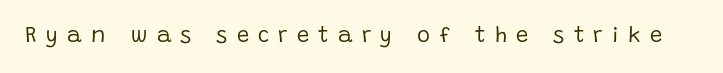
{"italic": "no", "bold": "no", "underline": "no", "letter_spacing": "wide", "letter_spacing_em": 0.42, "glyph_px": 22}
